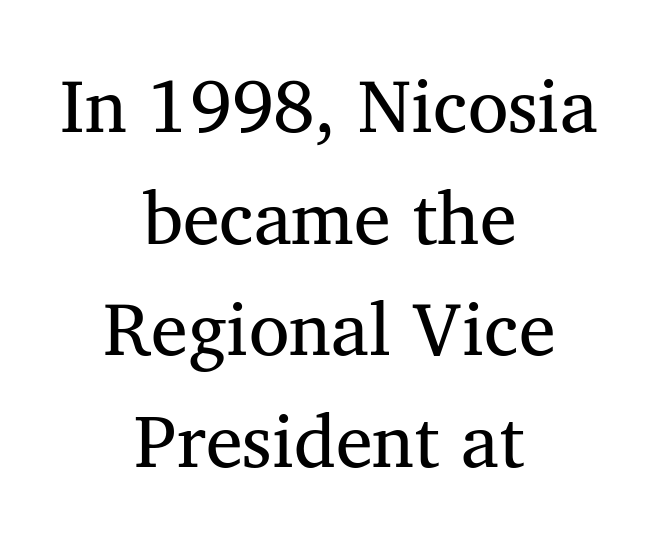
{"serif": "yes", "width": "normal", "stroke_contrast": "medium", "x_height": "medium", "monospaced": "no", "underline": "no", "align": "center", "line_spacing": "normal", "line_spacing_ratio": 1.51, "letter_spacing": "normal", "letter_spacing_em": 0.0, "glyph_px": 74}
